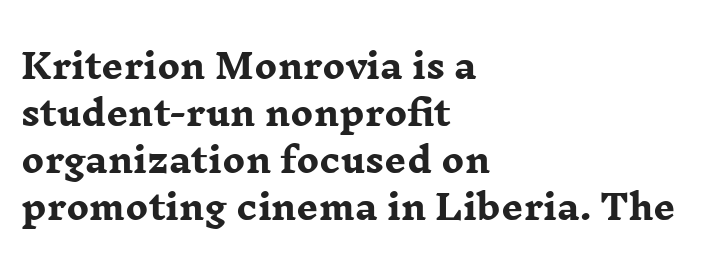
The image shows 34 px heavy, wide serif type, upright; set left-aligned, normal line spacing (1.38x), normal letter spacing, not underlined; low stroke contrast and a medium x-height.
